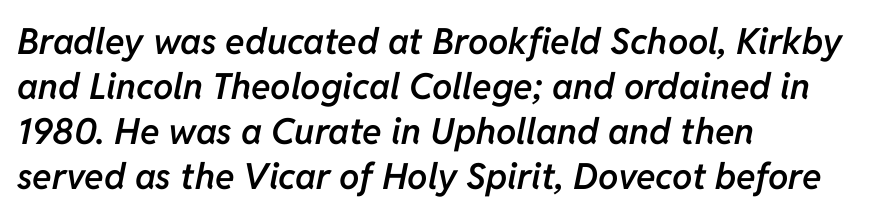
Has an underline been added? It has not. The passage shown is semibold, sitting just below true bold. Does the copy run flush right? No — it runs flush left. It's the slanting kind of type.
